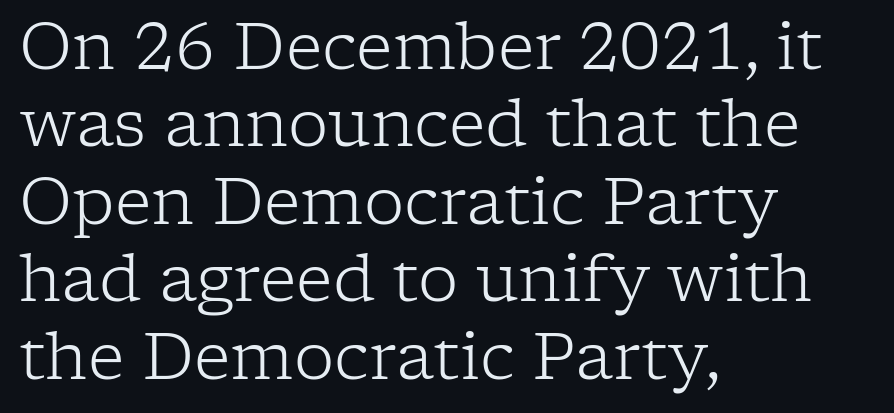
The image shows 64 px light serif type, upright; set left-aligned, line spacing 1.21x, normal letter spacing, not underlined; low stroke contrast and a medium x-height.
